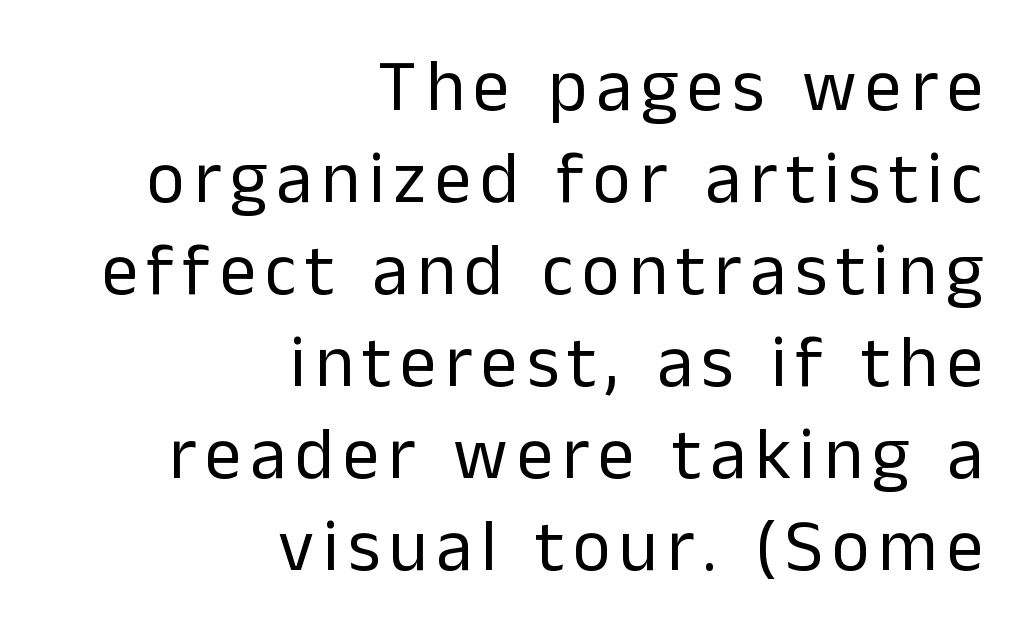
The image shows 73 px regular-weight sans-serif type, upright; set right-aligned, normal line spacing (1.26x), not underlined; low stroke contrast and a medium x-height.
